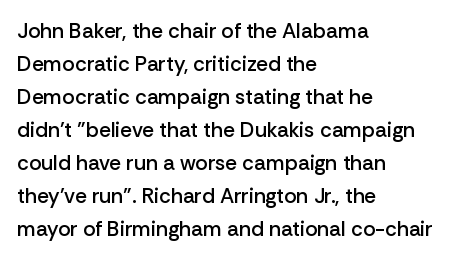
Q: Is the text bold? A: Semi-bold.
Q: Is the text italic (slanted)? A: No, it is upright.
Q: Is the text underlined? A: No.
Q: How is the paragraph aligned? A: Left-aligned.
Q: Is the spacing between letters normal or unusually wide? A: Normal.
Q: Is the spacing between lines tight, normal or loose? A: Normal.
